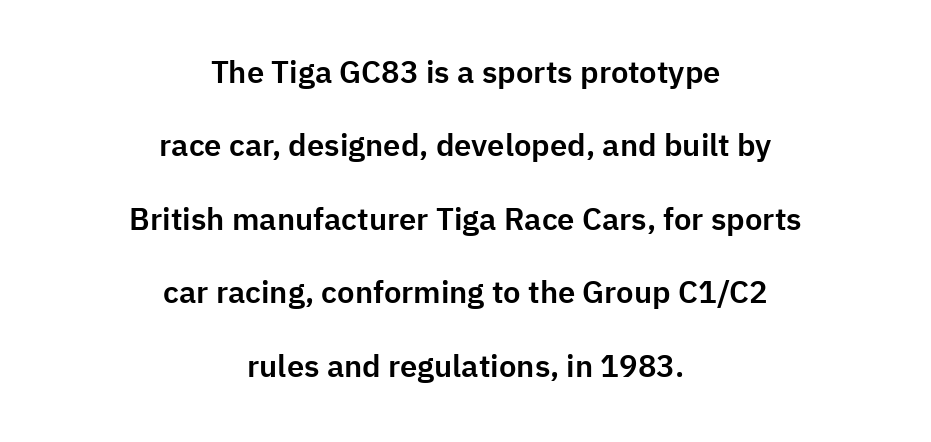
Typeset on center — no edge is straight. If you measured baseline to baseline, you'd find a long distance. Ascenders rise straight up at ninety degrees. This sample has the flowing, uneven cadence of proportional lettering.
